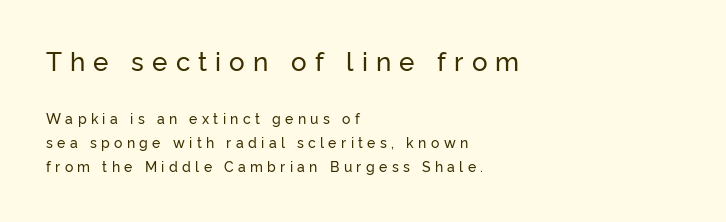
If you drew a line through each stem, it would be perfectly vertical. The passage shown has open, widely tracked lettering throughout. A student would call this left alignment; a typographer would say flush left, rag right. Reading top to bottom, the characters get smaller at the block break.
